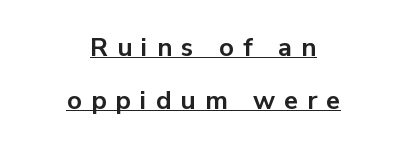
The image shows 26 px bold type, upright; set centered, loose line spacing (2.03x), unusually wide letter spacing (+0.35 em), underlined.
